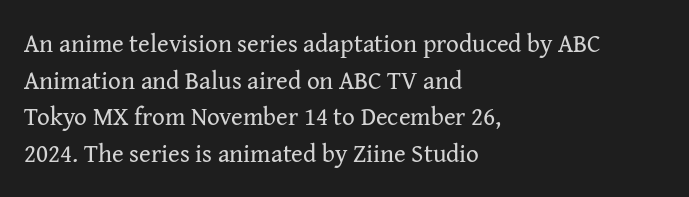
Q: Is the text bold? A: No.
Q: Is the text italic (slanted)? A: No, it is upright.
Q: Is the text underlined? A: No.
Q: How is the paragraph aligned? A: Left-aligned.
Q: Is the spacing between letters normal or unusually wide? A: Normal.
Q: Is the spacing between lines tight, normal or loose? A: Normal.
